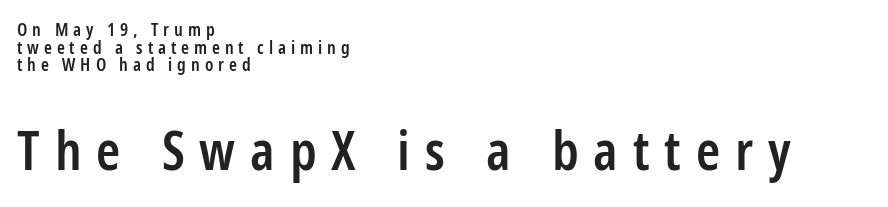
Proportional: the letters do not fall into vertical columns. These two chunks differ in scale, with the bottom chunk taking the larger measure. The lettering stays uniformly vertical, giving the passage a roman look. The designer dialed line spacing down below the default.
